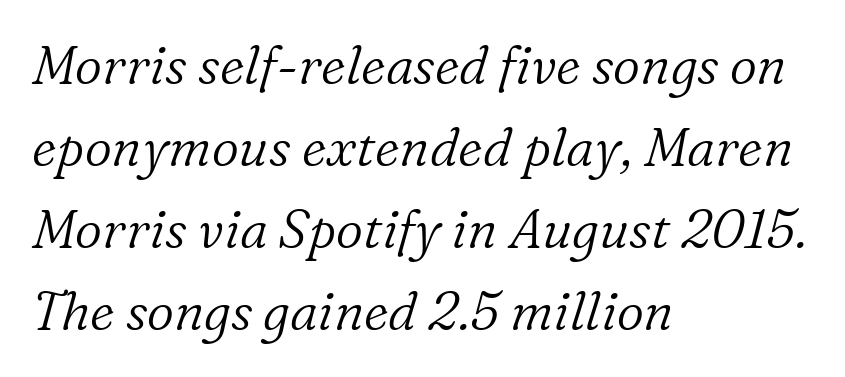
The image shows 53 px light serif type, italic (leaning right); set left-aligned, normal line spacing (1.55x), normal letter spacing, not underlined; low stroke contrast and a medium x-height.
